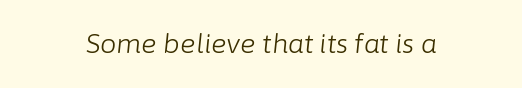
Q: Is the text bold? A: No.
Q: Is the text italic (slanted)? A: Yes, it leans right by about 6 degrees.
Q: Is the text underlined? A: No.
Q: Is the spacing between letters normal or unusually wide? A: Normal.
